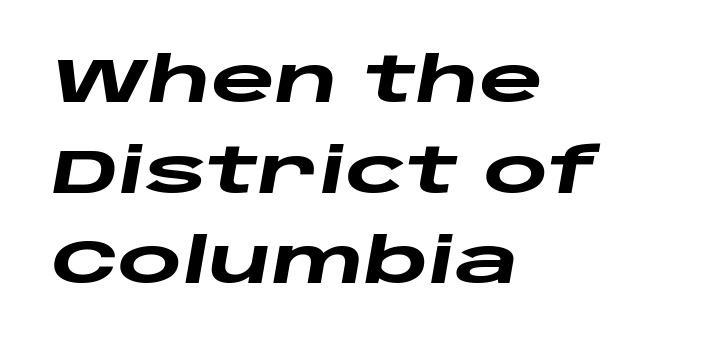
{"italic": "yes", "lean": "right", "slant_degrees": 10, "bold": "yes", "weight": "heavy", "width": "wide", "stroke_contrast": "low", "x_height": "large", "monospaced": "no", "underline": "no", "align": "left", "line_spacing": "normal", "line_spacing_ratio": 1.46, "letter_spacing": "normal", "letter_spacing_em": 0.0, "glyph_px": 62}
